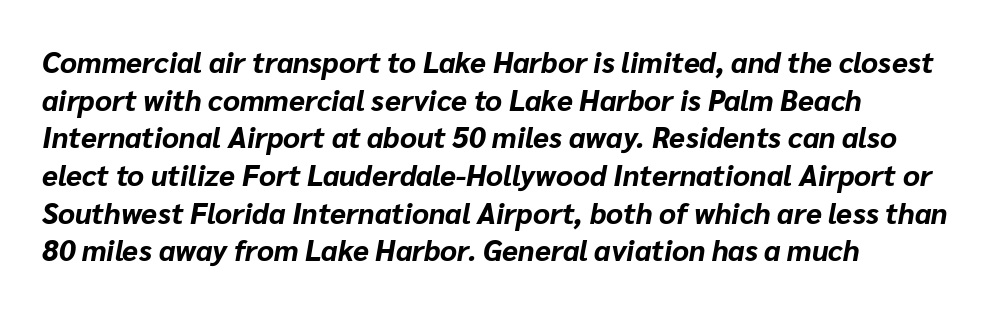
Q: Is the text bold? A: Yes.
Q: Is the text italic (slanted)? A: Yes, it leans right by about 10 degrees.
Q: Is the text underlined? A: No.
Q: How is the paragraph aligned? A: Left-aligned.
Q: Is the spacing between letters normal or unusually wide? A: Normal.
Q: Is the spacing between lines tight, normal or loose? A: Normal.
Q: Width (condensed, normal, or wide)? A: Normal.
Q: Stroke contrast? A: Low.
Q: x-height? A: Medium.
Q: Monospaced? A: No.
